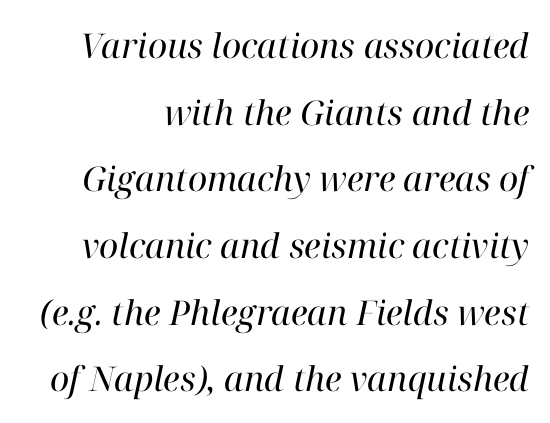
This rendering features lettering with no underline. Proportional: the letters do not fall into vertical columns. Unlike a clean sans, this face finishes its strokes with serifs. Is there much room between lines? Yes — plenty of vertical air separates them. The horizontal fit of the characters is conventional and even. There's an unmistakable incline to the writing here.
